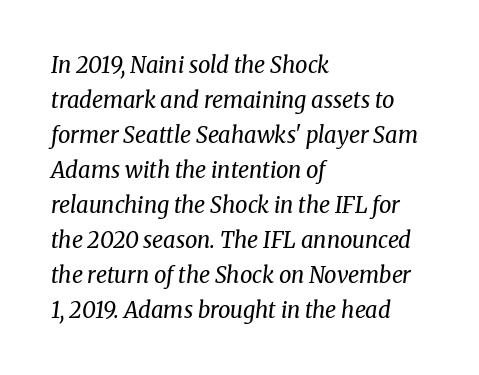
Horizontally, the lines are justified to the leading edge only. Beneath every word, the page is bare. There is no visible air inserted between adjacent glyphs. The line-height multiplier appears to be the usual default. Every character sits at an angle, as italics do.
